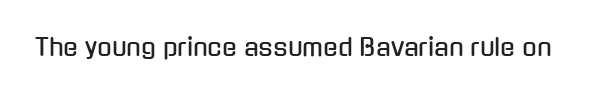
{"italic": "no", "underline": "no", "letter_spacing": "normal", "letter_spacing_em": 0.0, "glyph_px": 24}
